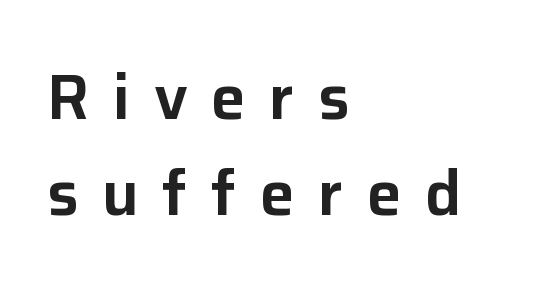
Letterform terminals end flat and unadorned throughout the passage. The space between consecutive lines is moderate. The letters are spread apart with noticeably loose tracking. Short and long lines alike share a common starting point at left.
